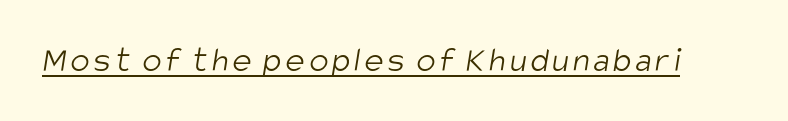
The image shows 36 px light, condensed sans-serif type; set underlined; low stroke contrast and a large x-height.
